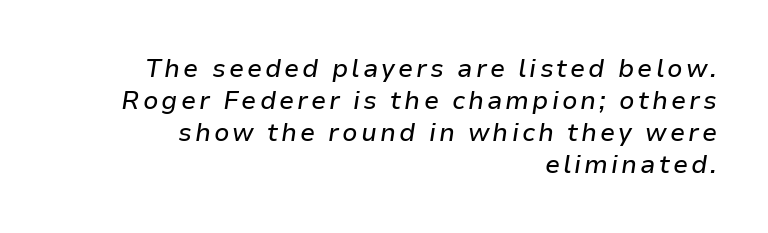
The image shows 25 px text type, italic (leaning right); set right-aligned, normal line spacing (1.28x), not underlined.
